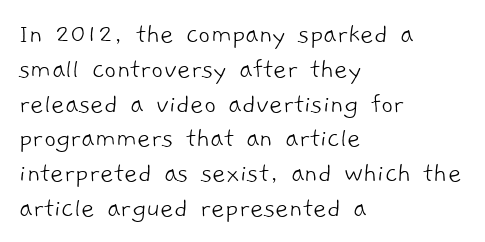
Q: Is the text bold? A: No.
Q: Is the typeface a serif or a sans-serif typeface? A: Sans-serif.
Q: Is the text underlined? A: No.
Q: How is the paragraph aligned? A: Left-aligned.
Q: Is the spacing between letters normal or unusually wide? A: Normal.
Q: Width (condensed, normal, or wide)? A: Normal.
Q: Stroke contrast? A: Low.
Q: x-height? A: Medium.
Q: Monospaced? A: No.
